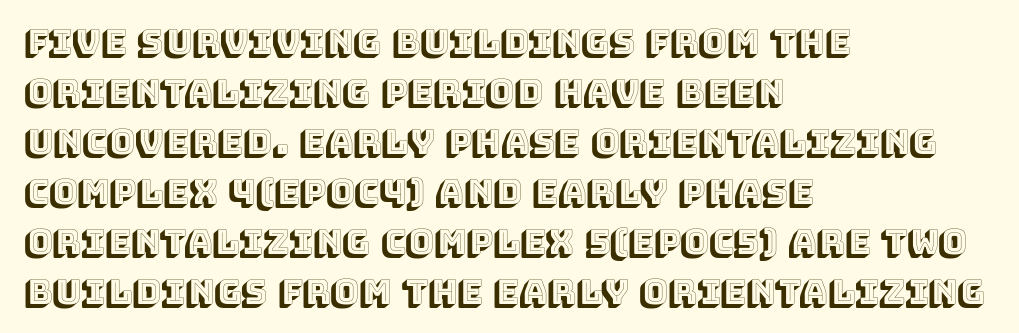
{"italic": "no", "width": "normal", "x_height": "large", "monospaced": "no", "underline": "no", "align": "left", "line_spacing": "normal", "line_spacing_ratio": 1.47, "letter_spacing": "normal", "letter_spacing_em": 0.0, "glyph_px": 34}
